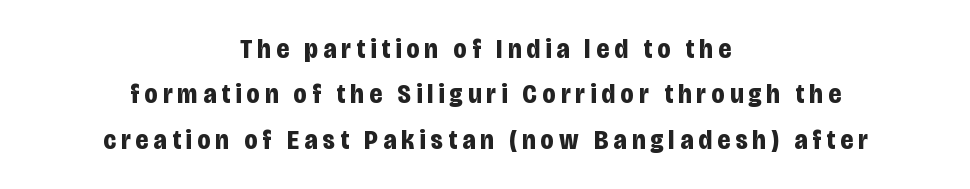
Summary of weight: heavy, a full bold. Alignment: centered. This rendering features lettering with no underline. Reading down the column, the eye jumps a familiar distance to each next line.
